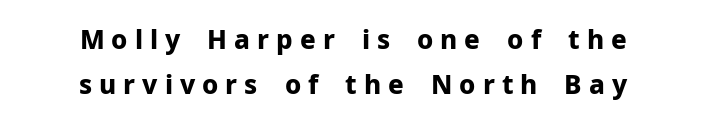
{"italic": "no", "bold": "yes", "underline": "no", "align": "center", "line_spacing_ratio": 1.75, "letter_spacing": "wide", "letter_spacing_em": 0.27, "glyph_px": 26}
